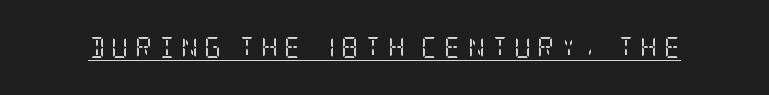
The image shows 21 px text type, upright; set unusually wide letter spacing (+0.29 em), underlined.
